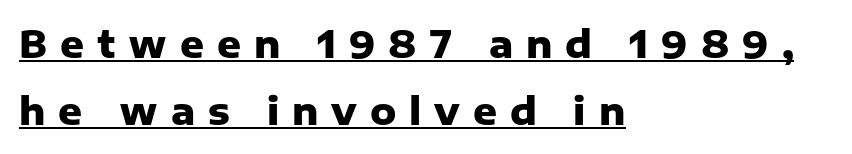
Reading down the block, your eye returns to a fixed left position each line. Like a heading marked for emphasis, these lines bear an underscore. Note: no serifs on the glyphs. Tall strokes in this sample are plumb rather than angled.
